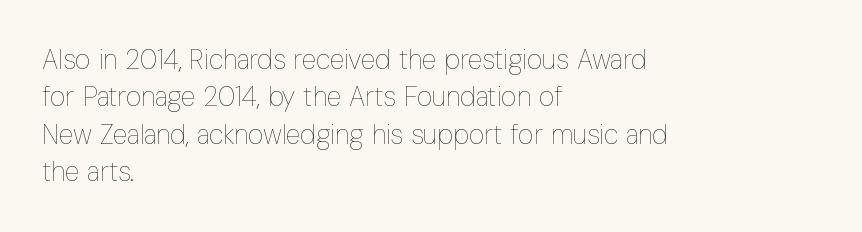
Q: Is the text bold? A: No.
Q: Is the text italic (slanted)? A: No, it is upright.
Q: Is the text underlined? A: No.
Q: How is the paragraph aligned? A: Left-aligned.
Q: Is the spacing between letters normal or unusually wide? A: Normal.
Q: Is the spacing between lines tight, normal or loose? A: Normal.
